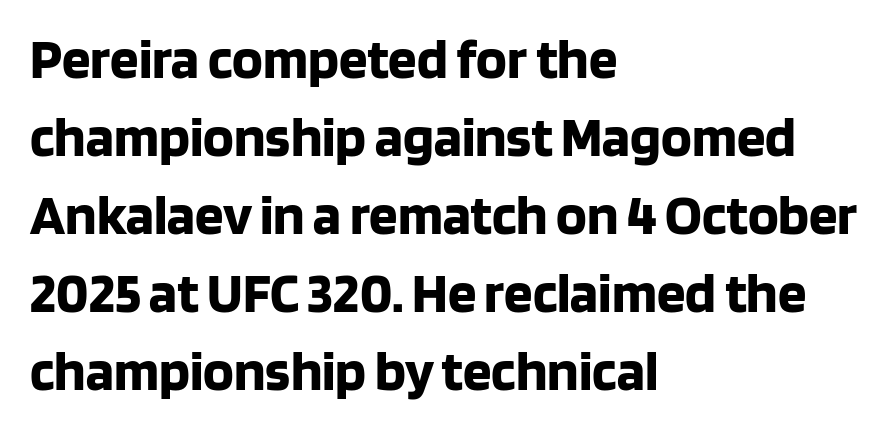
Q: Is the text bold? A: Yes.
Q: Is the text italic (slanted)? A: No, it is upright.
Q: Is the typeface a serif or a sans-serif typeface? A: Sans-serif.
Q: Is the text underlined? A: No.
Q: How is the paragraph aligned? A: Left-aligned.
Q: Is the spacing between letters normal or unusually wide? A: Normal.
Q: Is the spacing between lines tight, normal or loose? A: Normal.
Q: Width (condensed, normal, or wide)? A: Normal.
Q: Stroke contrast? A: Low.
Q: x-height? A: Large.
Q: Monospaced? A: No.
